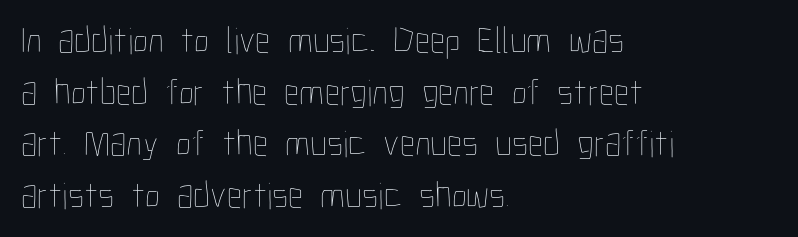
Q: Is the text bold? A: No.
Q: Is the text italic (slanted)? A: No, it is upright.
Q: Is the text underlined? A: No.
Q: How is the paragraph aligned? A: Left-aligned.
Q: Is the spacing between letters normal or unusually wide? A: Normal.
Q: Is the spacing between lines tight, normal or loose? A: Normal.
Q: Width (condensed, normal, or wide)? A: Condensed.
Q: Stroke contrast? A: Low.
Q: x-height? A: Medium.
Q: Monospaced? A: No.
